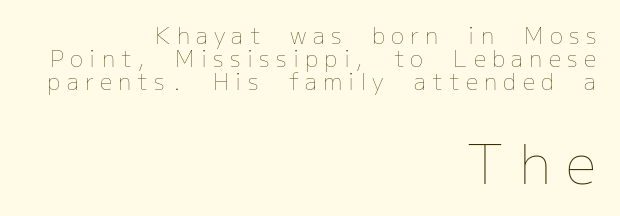
Upright lettering throughout. The rendering uses natural spacing where letterforms have individual widths. The space beneath each line is pristine and unruled. The compositor pushed each line to the right boundary. A light-to-regular cut is what we see here. Notice how descenders almost collide with the ascenders below — that's tight leading.
